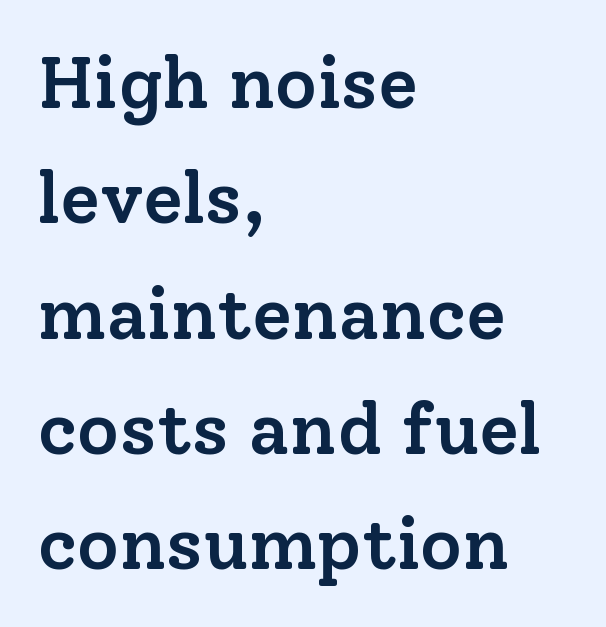
The passage shown is semibold, sitting just below true bold. No italicization has been applied; the sample stays upright. The strip under each line holds only bare page. The compositor pushed each line to the left boundary.
